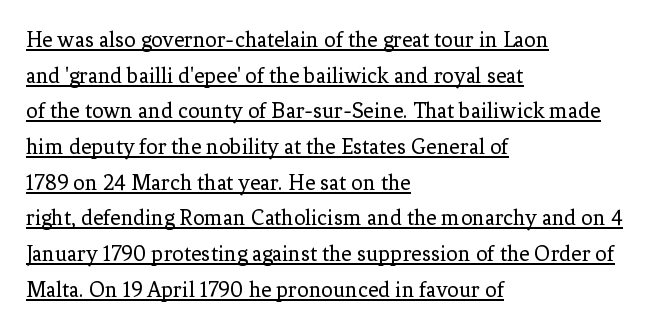
Q: Is the text bold? A: No.
Q: Is the text italic (slanted)? A: No, it is upright.
Q: Is the text underlined? A: Yes.
Q: How is the paragraph aligned? A: Left-aligned.
Q: Is the spacing between letters normal or unusually wide? A: Normal.
Q: Is the spacing between lines tight, normal or loose? A: Normal.
